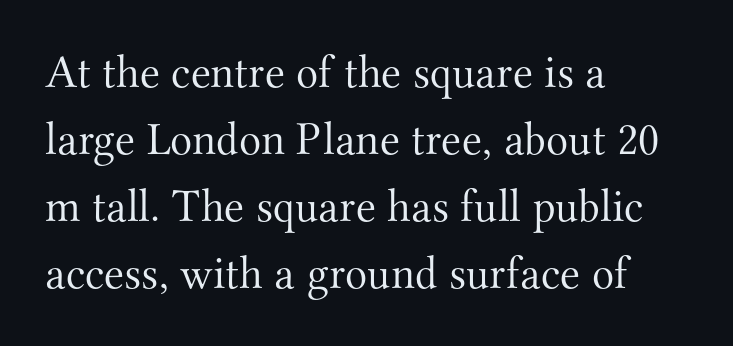
Only glyphs here, with clear space below each row. The ragged edge is on the right, which tells us the setting is flush left. Nobody touched the tracking dial on this one. Summary of weight: not heavy and not bold. Nope, not italic — everything's standing straight. Classification — serif.
